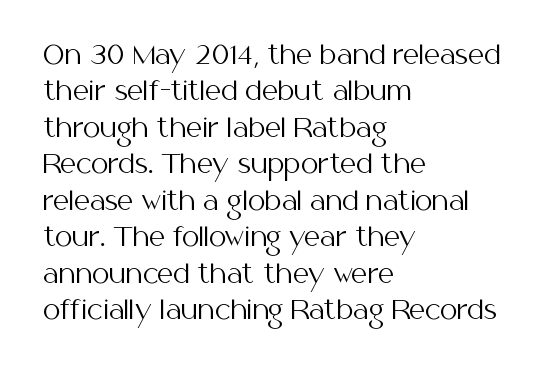
{"italic": "no", "bold": "no", "underline": "no", "align": "left", "line_spacing": "normal", "line_spacing_ratio": 1.46, "letter_spacing": "normal", "letter_spacing_em": 0.0, "glyph_px": 25}
